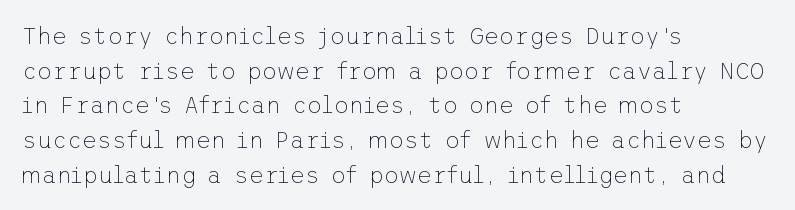
The image shows 23 px text type, upright; set left-aligned, normal line spacing (1.51x), normal letter spacing, not underlined.
